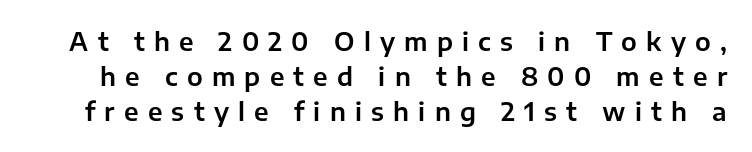
{"italic": "no", "underline": "no", "line_spacing": "normal", "line_spacing_ratio": 1.4, "letter_spacing": "wide", "letter_spacing_em": 0.37, "glyph_px": 25}
